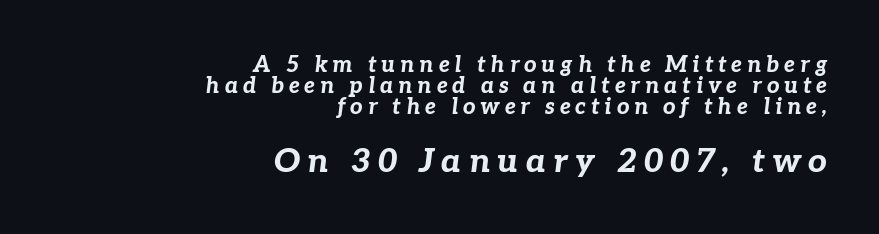
{"italic": "yes", "lean": "right", "slant_degrees": 7, "bold": "yes", "weight": "bold", "width": "normal", "stroke_contrast": "low", "x_height": "medium", "monospaced": "no", "underline": "no", "align": "right", "line_spacing": "tight", "line_spacing_ratio": 0.96, "letter_spacing": "wide", "letter_spacing_em": 0.22, "larger_block": "second", "size_ratio": 1.5, "glyph_px": 33}
